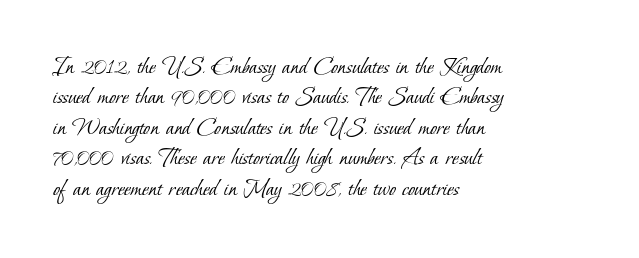
{"bold": "no", "underline": "no", "align": "left", "line_spacing_ratio": 1.22, "letter_spacing": "normal", "letter_spacing_em": 0.0, "glyph_px": 25}
